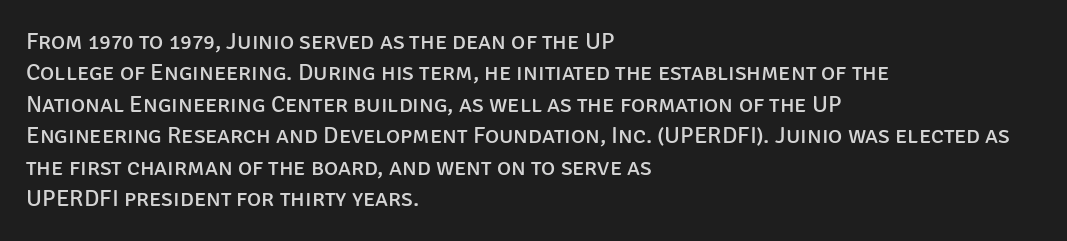
{"italic": "no", "bold": "no", "underline": "no", "align": "left", "line_spacing": "normal", "line_spacing_ratio": 1.31, "letter_spacing": "normal", "letter_spacing_em": 0.0, "glyph_px": 24}
